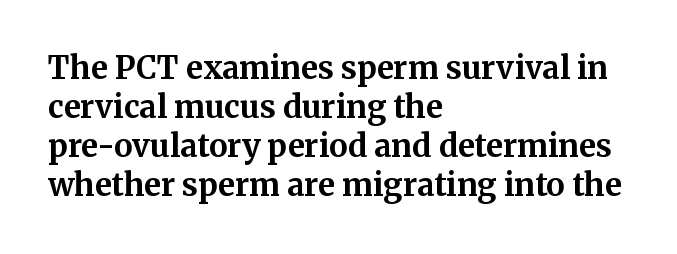
{"serif": "yes", "italic": "no", "bold": "yes", "weight": "bold", "width": "normal", "stroke_contrast": "medium", "x_height": "medium", "monospaced": "no", "underline": "no", "align": "left", "line_spacing": "normal", "line_spacing_ratio": 1.26, "letter_spacing": "normal", "letter_spacing_em": 0.0, "glyph_px": 31}
